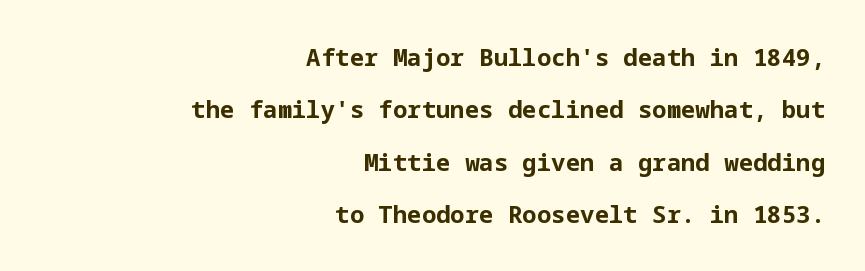
Q: Is the text bold? A: Yes.
Q: Is the text italic (slanted)? A: No, it is upright.
Q: Is the text underlined? A: No.
Q: How is the paragraph aligned? A: Right-aligned.
Q: Is the spacing between letters normal or unusually wide? A: Normal.
Q: Is the spacing between lines tight, normal or loose? A: Loose.
